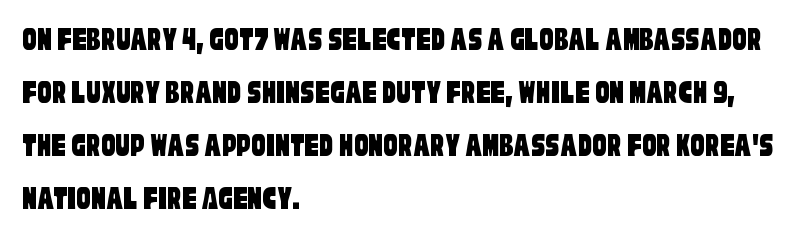
{"serif": "no", "width": "condensed", "stroke_contrast": "low", "x_height": "large", "monospaced": "no", "underline": "no", "align": "left", "line_spacing": "normal", "line_spacing_ratio": 1.51, "letter_spacing": "normal", "letter_spacing_em": 0.0, "glyph_px": 35}
